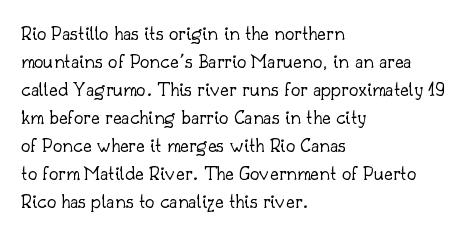
The paragraph has a hard left edge and a soft right edge. Rows of type keep a routine distance in the vertical direction. The letters sit at their default tracking, neither squeezed nor spread. Posture: vertical.
